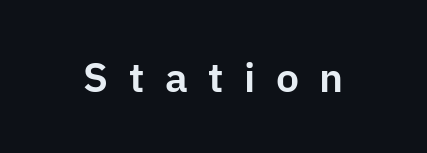
Q: Is the text italic (slanted)? A: No, it is upright.
Q: Is the typeface a serif or a sans-serif typeface? A: Sans-serif.
Q: Is the text underlined? A: No.
Q: Is the spacing between letters normal or unusually wide? A: Unusually wide.
Q: Width (condensed, normal, or wide)? A: Normal.
Q: Stroke contrast? A: Low.
Q: x-height? A: Medium.
Q: Monospaced? A: No.
